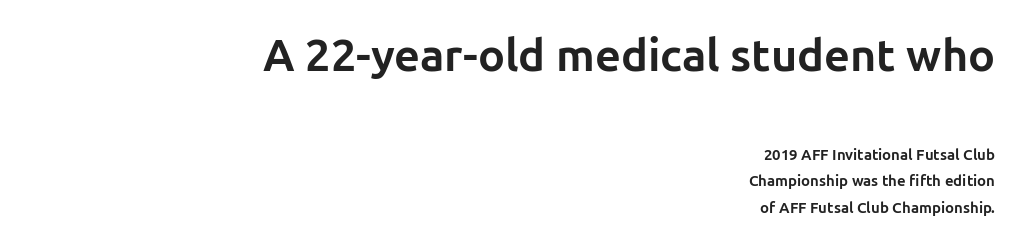
Q: Is the text bold? A: Yes.
Q: Is the text italic (slanted)? A: No, it is upright.
Q: Is the typeface a serif or a sans-serif typeface? A: Sans-serif.
Q: Is the text underlined? A: No.
Q: How is the paragraph aligned? A: Right-aligned.
Q: Is the spacing between letters normal or unusually wide? A: Normal.
Q: Which block of text is set in a larger size, the first (top) or the second (bottom)? A: The first (top) one.
Q: Width (condensed, normal, or wide)? A: Normal.
Q: Stroke contrast? A: Low.
Q: x-height? A: Medium.
Q: Monospaced? A: No.
